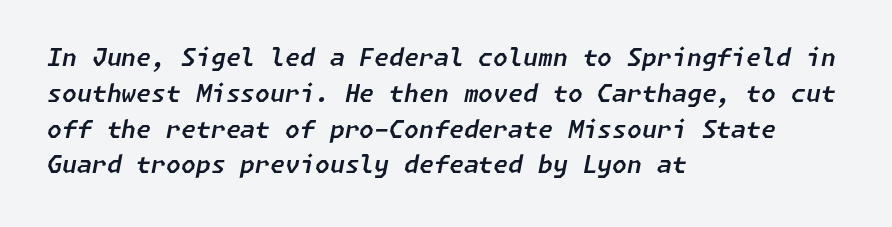
Look at the tracking — it's just the regular setting, nothing added. Underlining? Definitely not there. This sample is left-justified, so line endings fall wherever the words run out. Rendered with sloped, italic letterforms. These lines sit exactly where default settings would place them.
